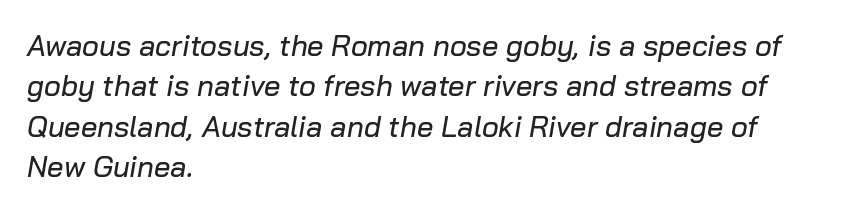
Q: Is the text italic (slanted)? A: Yes, it leans right by about 10 degrees.
Q: Is the text underlined? A: No.
Q: How is the paragraph aligned? A: Left-aligned.
Q: Is the spacing between letters normal or unusually wide? A: Normal.
Q: Is the spacing between lines tight, normal or loose? A: Normal.
Q: Width (condensed, normal, or wide)? A: Normal.
Q: Stroke contrast? A: Low.
Q: x-height? A: Medium.
Q: Monospaced? A: No.
